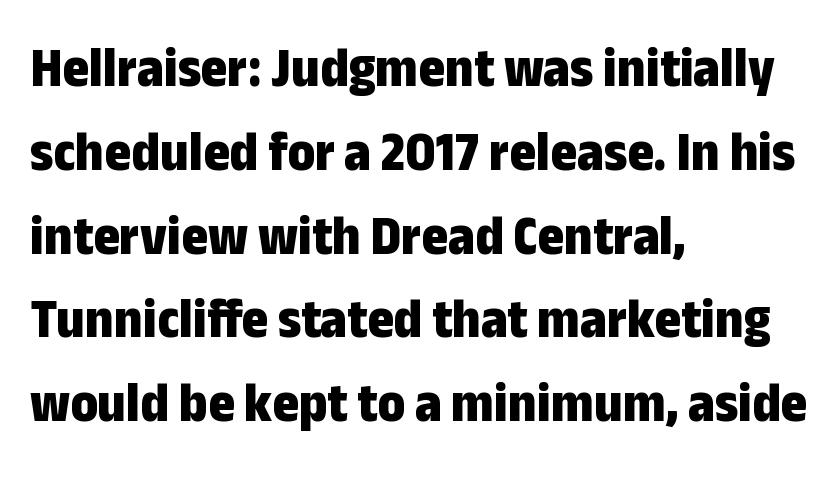
Spacing between characters is what you'd get straight out of the box. I'd call this a sans setting — the letters go barefoot. Which margin do the lines hug? The left one — the right edge is uneven. Regular leading. The baseline area is clear.
